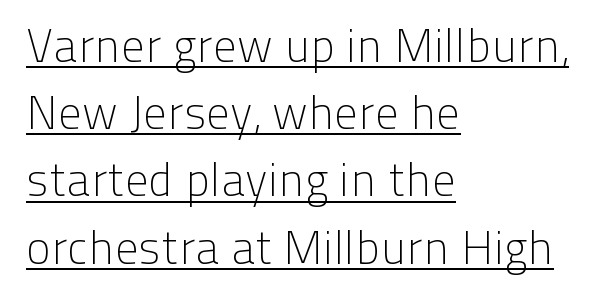
Letter spacing: default. Every character sits straight up, as roman type does. This sample has the flowing, uneven cadence of proportional lettering. Alignment: flush left. Caption: face not bold, strokes unweighted. Notice how descenders clear the ascenders below comfortably — that's standard leading.
